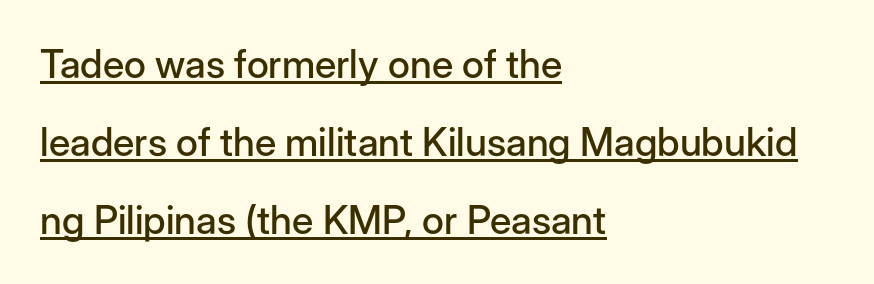
In designer terms, the underline attribute is active on this setting. Short note: letters normally spaced. Italic: no, the glyphs are upright roman. Note the varied advance widths — an 'i' is clearly narrower than an 'm'. A classic flush-left, rag-right setting is used for this passage.
